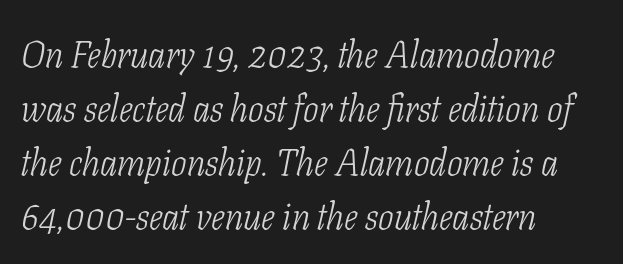
Compared with a typical body face, this is equally light or lighter still. This sample is left-justified, so line endings fall wherever the words run out. The rendering uses a moderate line-height, typical for paragraphs. Note: serifs present on the glyphs. Look at the tracking — it's just the regular setting, nothing added.
